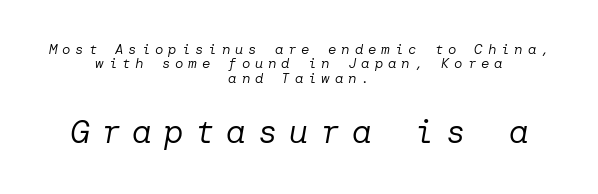
{"italic": "yes", "lean": "right", "slant_degrees": 10, "bold": "no", "weight": "regular", "width": "normal", "stroke_contrast": "low", "x_height": "medium", "underline": "no", "align": "center", "line_spacing": "tight", "line_spacing_ratio": 1.03, "letter_spacing": "wide", "letter_spacing_em": 0.35, "larger_block": "second", "size_ratio": 2.36, "glyph_px": 33}
